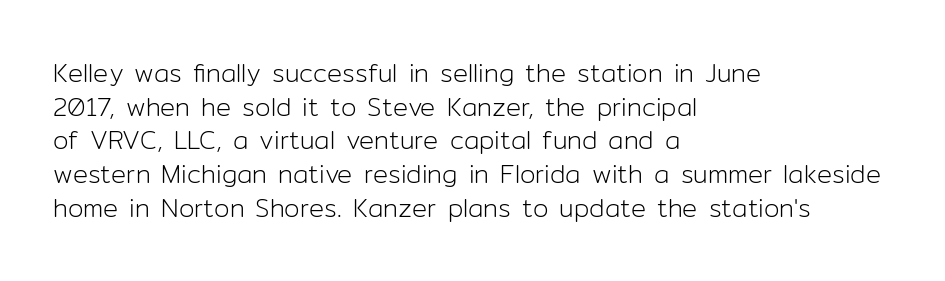
{"italic": "no", "bold": "no", "underline": "no", "align": "left", "line_spacing": "normal", "line_spacing_ratio": 1.35, "letter_spacing": "normal", "letter_spacing_em": 0.0, "glyph_px": 25}
